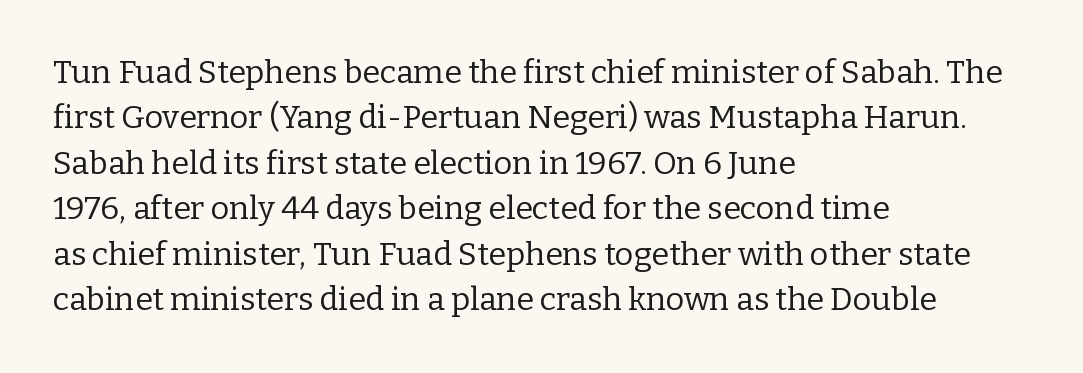
{"serif": "yes", "italic": "no", "bold": "no", "weight": "regular", "width": "normal", "stroke_contrast": "low", "x_height": "medium", "monospaced": "no", "underline": "no", "align": "left", "line_spacing": "normal", "line_spacing_ratio": 1.42, "letter_spacing": "normal", "letter_spacing_em": 0.0, "glyph_px": 32}
